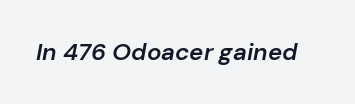
In terms of posture, this sample is oblique. The rendering keeps characters at their native spacing. The string is rendered with underlining switched off. Look at the stroke-to-counter ratio: somewhat heavy, a semibold.
